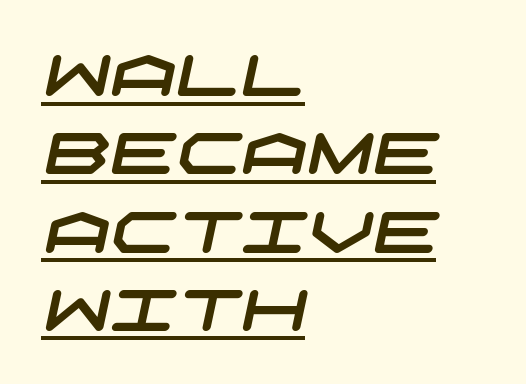
The image shows 58 px wide sans-serif type; set left-aligned, normal line spacing (1.35x), normal letter spacing, underlined; low stroke contrast and a large x-height.
